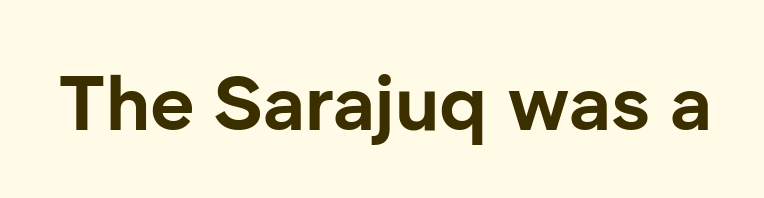
Q: Is the text bold? A: Yes.
Q: Is the text italic (slanted)? A: No, it is upright.
Q: Is the typeface a serif or a sans-serif typeface? A: Sans-serif.
Q: Is the text underlined? A: No.
Q: Is the spacing between letters normal or unusually wide? A: Normal.
Q: Width (condensed, normal, or wide)? A: Normal.
Q: Stroke contrast? A: Low.
Q: x-height? A: Medium.
Q: Monospaced? A: No.
